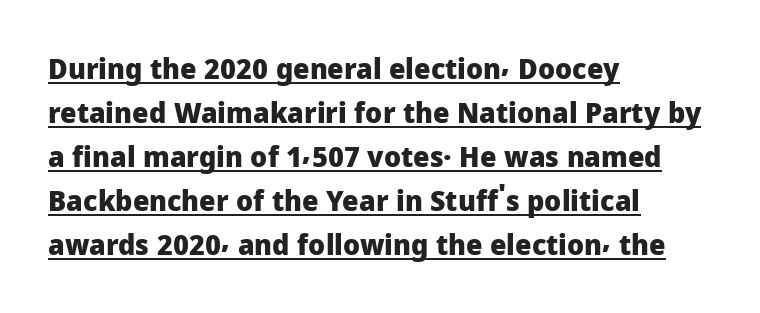
Characters remain perfectly vertical along every line. A typesetter would call this leading conventional body-copy spacing. Think of a printed novel: that variable character pitch is what you see here. Does the copy run flush right? No — it runs flush left. A rule runs beneath these lines of type.
